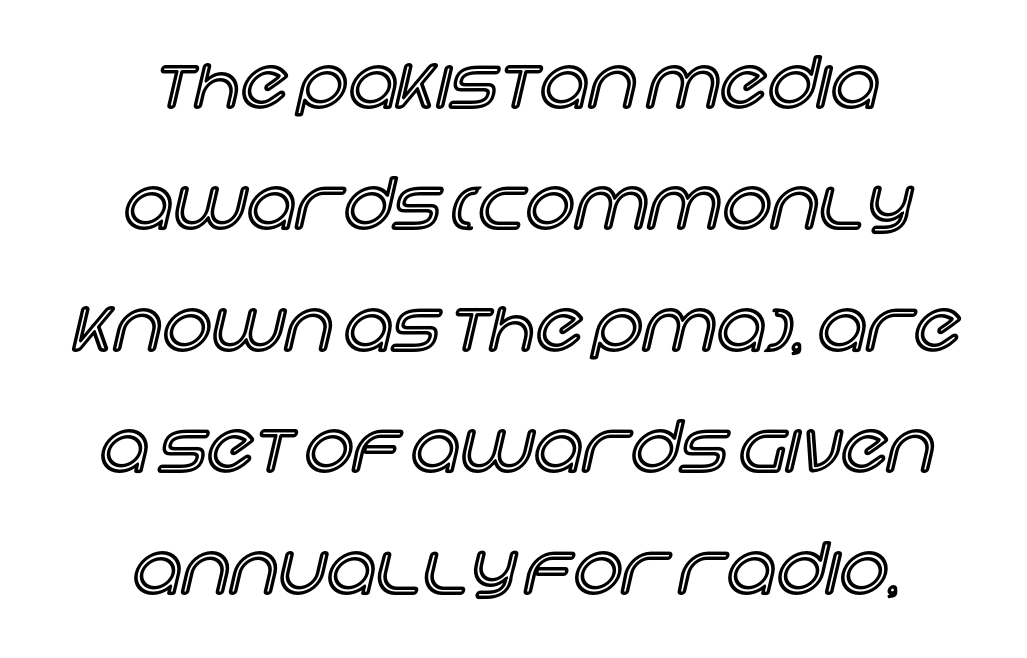
Character widths vary here, with narrow letters taking less room than wide ones. Observe the ordinary spacing: letters are neighbours, not strangers. The area under the type is left untouched. Casual observation: everything's sitting right in the middle.
